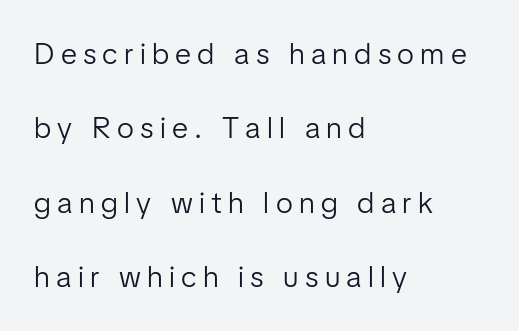
{"serif": "no", "italic": "no", "bold": "no", "weight": "light", "width": "normal", "stroke_contrast": "low", "x_height": "medium", "monospaced": "no", "underline": "no", "align": "left", "line_spacing": "loose", "line_spacing_ratio": 2.48, "letter_spacing": "wide", "letter_spacing_em": 0.21, "glyph_px": 30}
